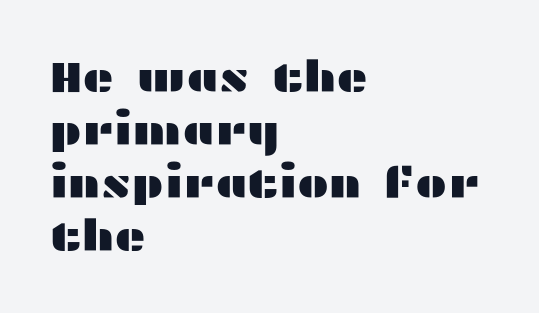
Q: Is the text italic (slanted)? A: No, it is upright.
Q: Is the typeface a serif or a sans-serif typeface? A: Sans-serif.
Q: Is the text underlined? A: No.
Q: How is the paragraph aligned? A: Left-aligned.
Q: Is the spacing between letters normal or unusually wide? A: Normal.
Q: Width (condensed, normal, or wide)? A: Wide.
Q: Stroke contrast? A: Medium.
Q: x-height? A: Medium.
Q: Monospaced? A: No.
